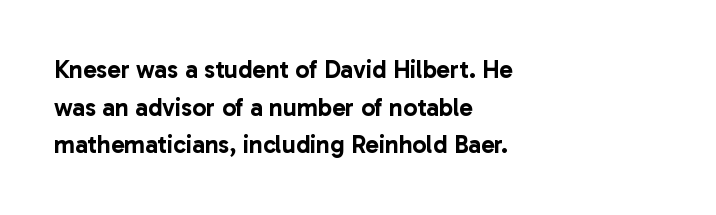
{"italic": "no", "underline": "no", "align": "left", "line_spacing": "normal", "line_spacing_ratio": 1.51, "letter_spacing": "normal", "letter_spacing_em": 0.0, "glyph_px": 25}
